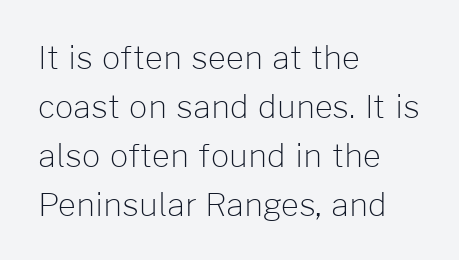
The typography opts for an upright posture over an oblique one. I'd call this a sans setting — the letters go barefoot. Caption: multi-line text, flush left, ragged right. Underlining? Definitely not there. The designer left line spacing at the default.
